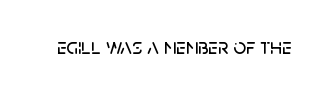
The image shows 22 px text type, upright; set normal letter spacing, not underlined.
